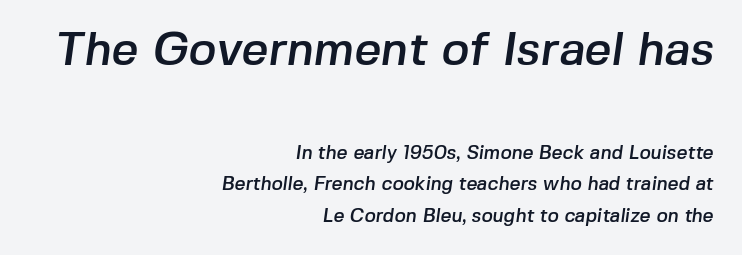
Q: Is the typeface a serif or a sans-serif typeface? A: Sans-serif.
Q: Is the text underlined? A: No.
Q: How is the paragraph aligned? A: Right-aligned.
Q: Is the spacing between letters normal or unusually wide? A: Normal.
Q: Is the spacing between lines tight, normal or loose? A: Normal.
Q: Which block of text is set in a larger size, the first (top) or the second (bottom)? A: The first (top) one.
Q: Width (condensed, normal, or wide)? A: Normal.
Q: Stroke contrast? A: Low.
Q: x-height? A: Medium.
Q: Monospaced? A: No.
